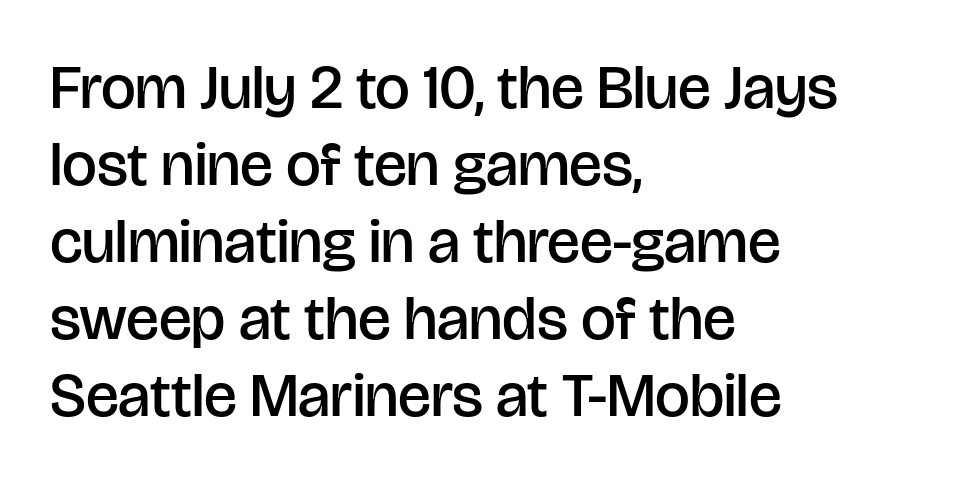
The image shows 62 px semibold sans-serif type, upright; set left-aligned, line spacing 1.24x, normal letter spacing, not underlined; low stroke contrast and a large x-height.
